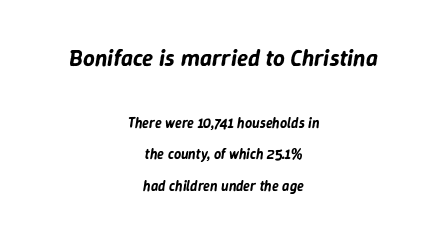
{"italic": "yes", "lean": "right", "slant_degrees": 9, "underline": "no", "align": "center", "line_spacing": "loose", "line_spacing_ratio": 2.27, "letter_spacing": "normal", "letter_spacing_em": 0.0, "larger_block": "first", "size_ratio": 1.64, "glyph_px": 23}
